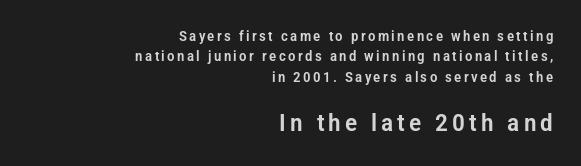
{"italic": "no", "underline": "no", "align": "right", "line_spacing": "normal", "line_spacing_ratio": 1.45, "larger_block": "second", "size_ratio": 1.71, "glyph_px": 24}
